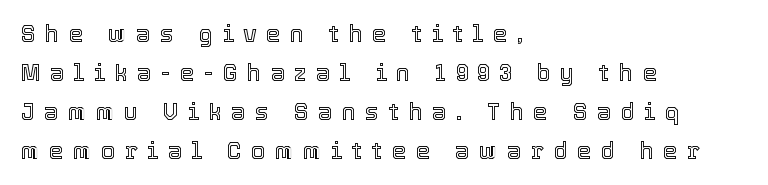
Q: Is the text italic (slanted)? A: No, it is upright.
Q: Is the text underlined? A: No.
Q: How is the paragraph aligned? A: Left-aligned.
Q: Is the spacing between letters normal or unusually wide? A: Unusually wide.
Q: Is the spacing between lines tight, normal or loose? A: Normal.
